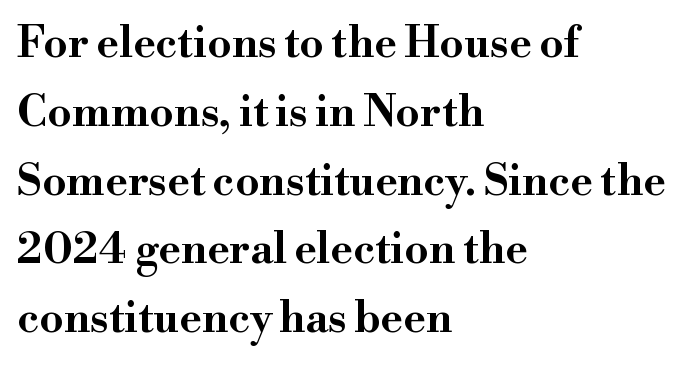
{"serif": "yes", "italic": "no", "width": "wide", "stroke_contrast": "high", "x_height": "small", "monospaced": "no", "underline": "no", "align": "left", "line_spacing": "normal", "line_spacing_ratio": 1.6, "letter_spacing": "normal", "letter_spacing_em": 0.0, "glyph_px": 43}
